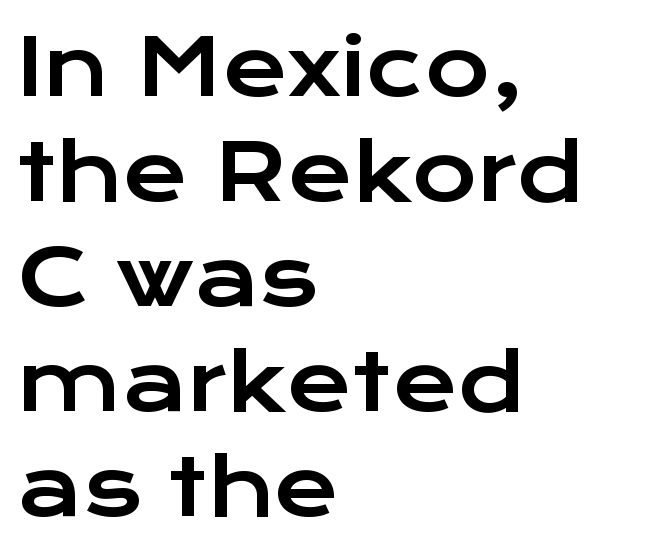
The text was rendered using a sans face with plain stroke endings. A student would call this left alignment; a typographer would say flush left, rag right. Honestly, the row spacing looks completely unremarkable. The passage shown has conventional tracking throughout. Upright lettering throughout. Underlining? Definitely not there.
